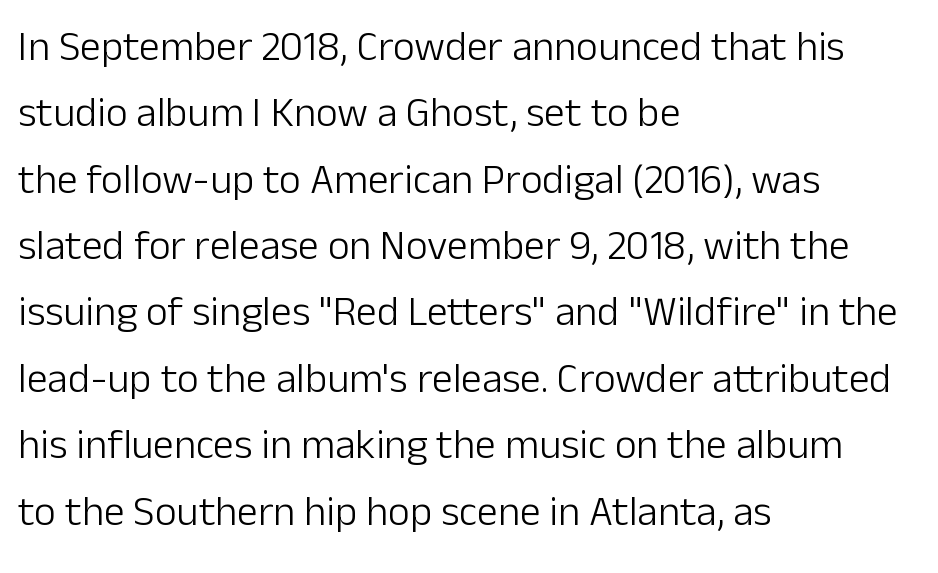
Q: Is the text bold? A: No.
Q: Is the text italic (slanted)? A: No, it is upright.
Q: Is the typeface a serif or a sans-serif typeface? A: Sans-serif.
Q: Is the text underlined? A: No.
Q: How is the paragraph aligned? A: Left-aligned.
Q: Is the spacing between letters normal or unusually wide? A: Normal.
Q: Is the spacing between lines tight, normal or loose? A: Normal.
Q: Width (condensed, normal, or wide)? A: Normal.
Q: Stroke contrast? A: Low.
Q: x-height? A: Medium.
Q: Monospaced? A: No.
